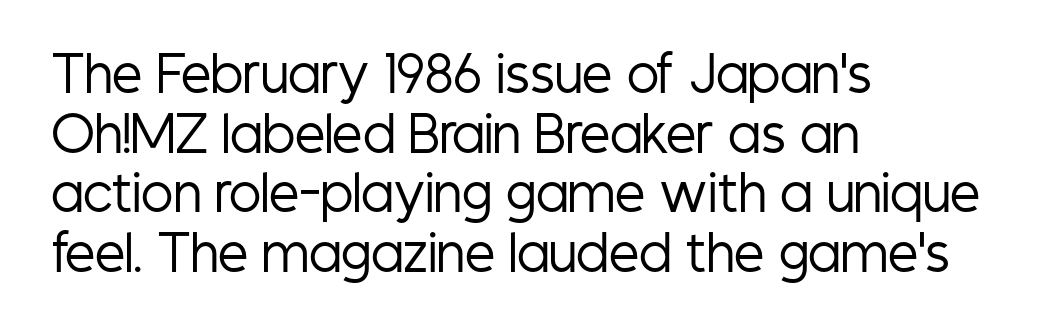
{"serif": "no", "italic": "no", "bold": "no", "weight": "regular", "width": "condensed", "stroke_contrast": "low", "x_height": "medium", "monospaced": "no", "underline": "no", "align": "left", "line_spacing_ratio": 1.24, "letter_spacing": "normal", "letter_spacing_em": 0.0, "glyph_px": 48}
